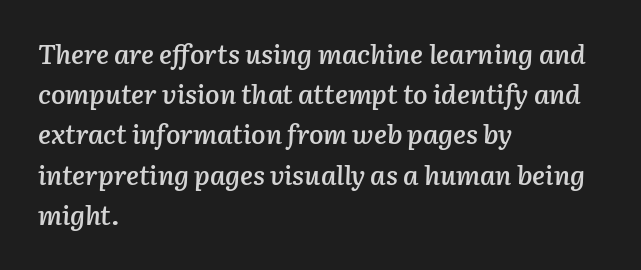
The image shows 27 px text type, italic (leaning right); set left-aligned, normal line spacing (1.49x), normal letter spacing, not underlined.
